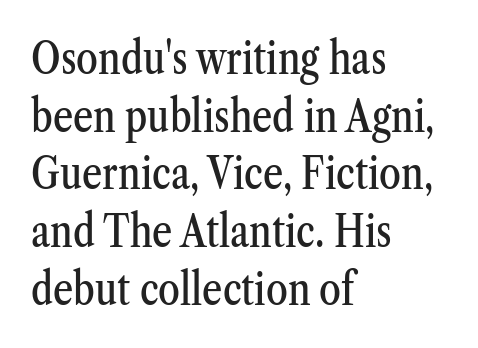
Typeset ragged right — the left edge is the straight one. The lettering stays uniformly vertical, giving the passage a roman look. Note: serifs present on the glyphs. The gaps between neighbouring characters are ordinary and unremarkable. The letters advance in unequal steps, a hallmark of proportional type.
